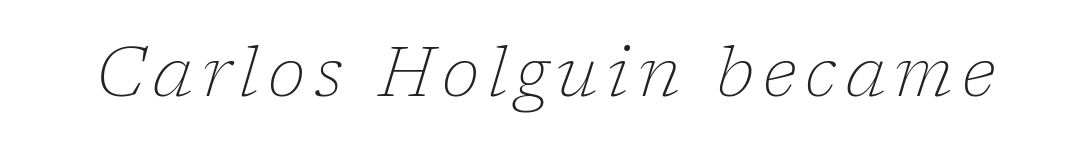
Each letter's strokes conclude with small projecting serifs. The area under the type is left untouched. No letter is thick-stroked: the sample isn't bold. The passage shown is typed in a proportional face where columns would drift.
